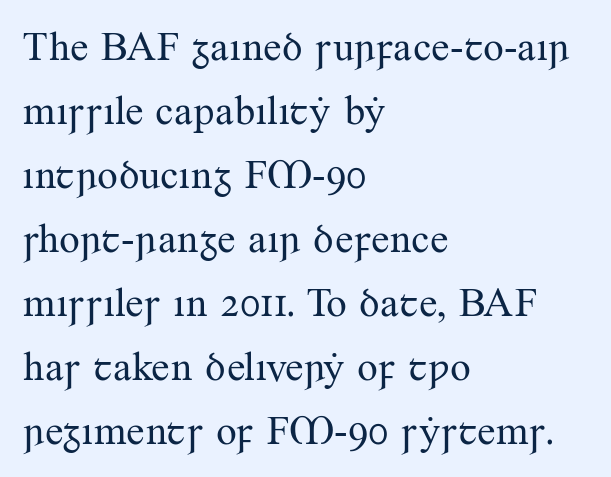
Nobody touched the tracking dial on this one. The compositor pushed each line to the left boundary. Vertical spacing — default. This sample uses an upright cut, with every glyph sitting square on the baseline.
